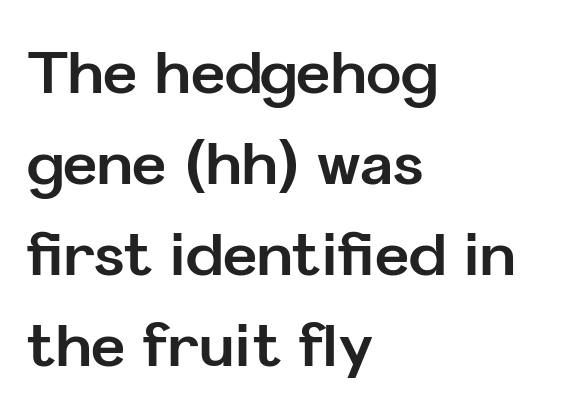
How are the letters spaced? Ordinarily, with no added tracking. The lettering holds an erect, upright posture throughout. Bold? Absolutely — the strokes are thick and heavy. Any mark beneath the type? The region is blank. The lines in this sample share a left origin and differ only in where they stop. A typesetter would label this face a sans.
